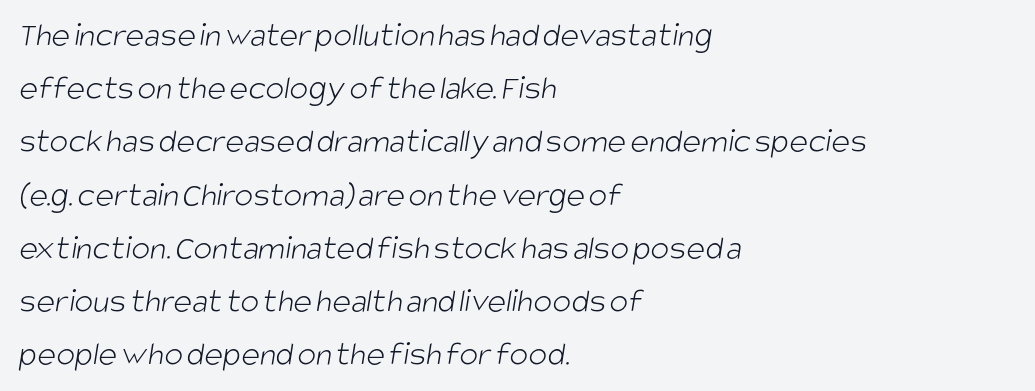
Q: Is the text bold? A: No.
Q: Is the typeface a serif or a sans-serif typeface? A: Sans-serif.
Q: Is the text underlined? A: No.
Q: How is the paragraph aligned? A: Left-aligned.
Q: Is the spacing between letters normal or unusually wide? A: Normal.
Q: Is the spacing between lines tight, normal or loose? A: Normal.
Q: Width (condensed, normal, or wide)? A: Condensed.
Q: Stroke contrast? A: Low.
Q: x-height? A: Large.
Q: Monospaced? A: No.
